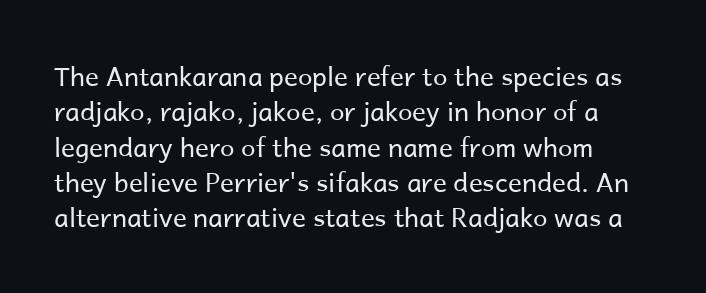
Spacing between characters is what you'd get straight out of the box. Honestly, the row spacing looks completely unremarkable. A light-to-regular cut is what we see here. Just letters on the line, the space beneath them empty. This is the regular roman posture of the typeface.
